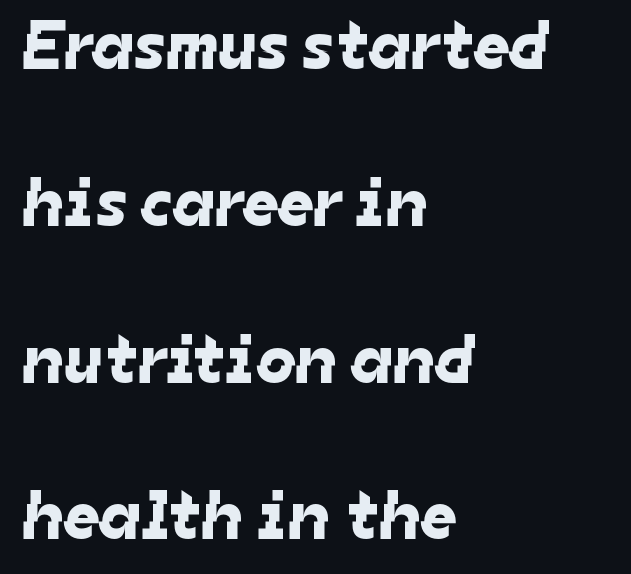
{"serif": "no", "width": "normal", "stroke_contrast": "low", "x_height": "medium", "monospaced": "no", "underline": "no", "align": "left", "line_spacing": "loose", "line_spacing_ratio": 2.24, "letter_spacing": "normal", "letter_spacing_em": 0.0, "glyph_px": 70}
